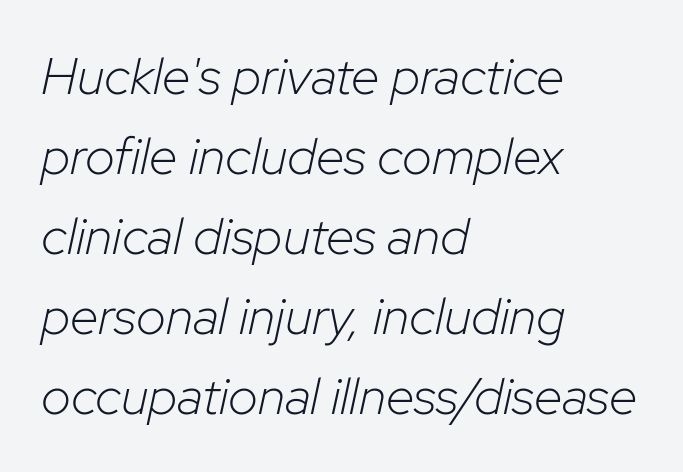
The designer left line spacing at the default. The compositor pushed each line to the left boundary. Bare-footed words on every line. The cut favours lightness, reaching ordinary text weight at its darkest.
